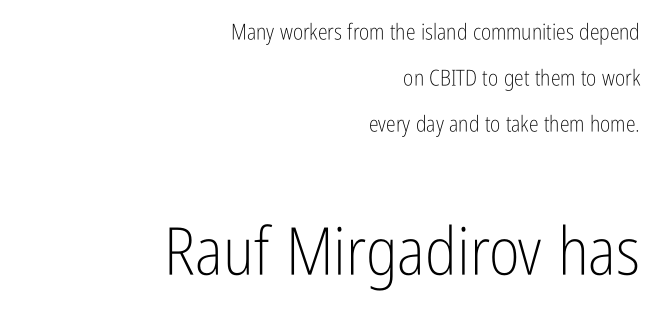
{"serif": "no", "italic": "no", "bold": "no", "weight": "light", "width": "condensed", "stroke_contrast": "low", "x_height": "medium", "monospaced": "no", "underline": "no", "align": "right", "line_spacing": "loose", "line_spacing_ratio": 2.1, "letter_spacing": "normal", "letter_spacing_em": 0.0, "larger_block": "second", "size_ratio": 3.0, "glyph_px": 66}
